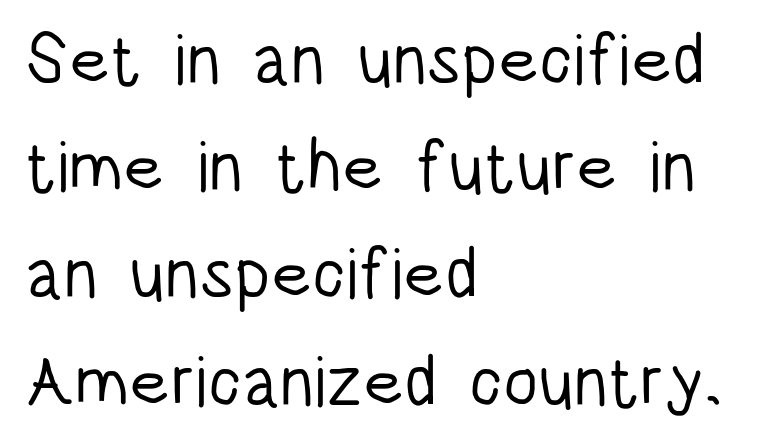
Q: Is the text bold? A: No.
Q: Is the text italic (slanted)? A: No, it is upright.
Q: Is the typeface a serif or a sans-serif typeface? A: Sans-serif.
Q: Is the text underlined? A: No.
Q: How is the paragraph aligned? A: Left-aligned.
Q: Is the spacing between letters normal or unusually wide? A: Normal.
Q: Is the spacing between lines tight, normal or loose? A: Normal.
Q: Width (condensed, normal, or wide)? A: Condensed.
Q: Stroke contrast? A: Low.
Q: x-height? A: Large.
Q: Monospaced? A: No.
